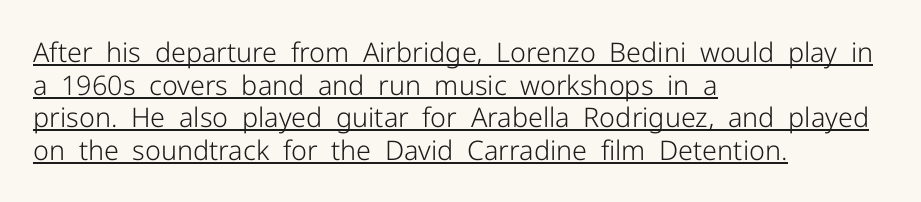
The face used here appears with an underline applied. Each line starts at the same left margin while the right side varies. The passage shown is not bold in any degree. The font's upright variant was chosen for this text. You could call the tracking neutral — neither tight nor loose.
